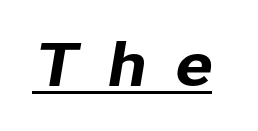
The image shows 57 px sans-serif type; set unusually wide letter spacing (+0.49 em), underlined; low stroke contrast and a medium x-height.
